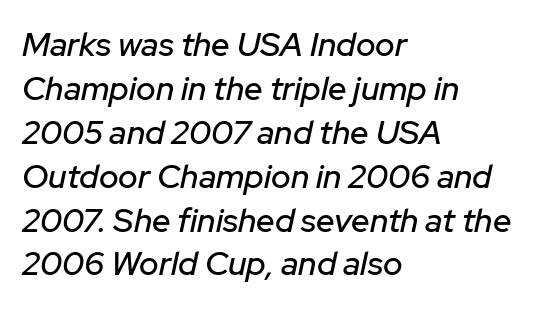
{"italic": "yes", "lean": "right", "slant_degrees": 12, "width": "normal", "stroke_contrast": "low", "x_height": "medium", "monospaced": "no", "underline": "no", "align": "left", "line_spacing": "normal", "line_spacing_ratio": 1.33, "letter_spacing": "normal", "letter_spacing_em": 0.0, "glyph_px": 33}
